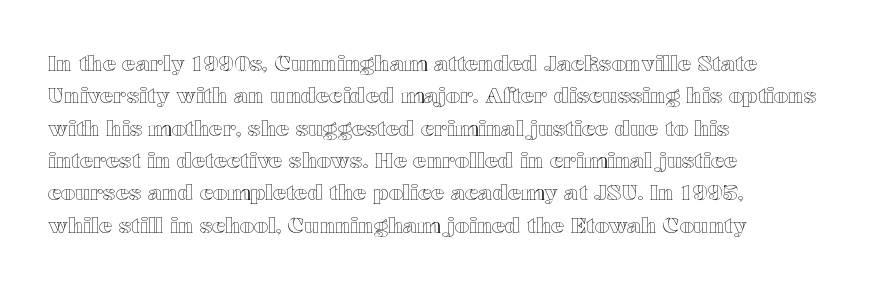
Q: Is the text italic (slanted)? A: No, it is upright.
Q: Is the text underlined? A: No.
Q: How is the paragraph aligned? A: Left-aligned.
Q: Is the spacing between letters normal or unusually wide? A: Normal.
Q: Is the spacing between lines tight, normal or loose? A: Normal.
